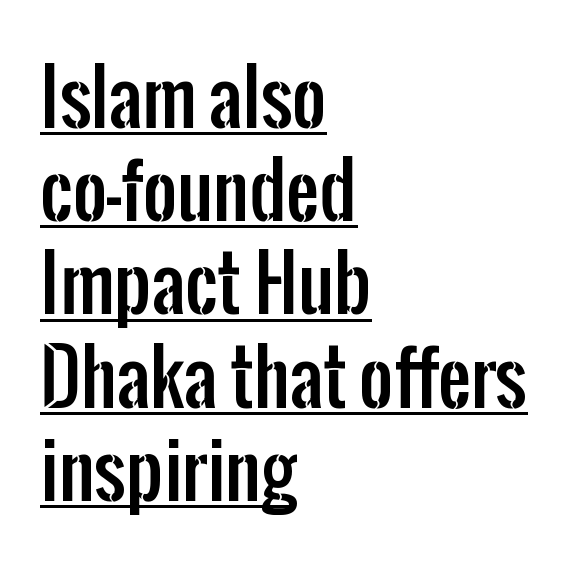
Q: Is the text italic (slanted)? A: No, it is upright.
Q: Is the typeface a serif or a sans-serif typeface? A: Sans-serif.
Q: Is the text underlined? A: Yes.
Q: How is the paragraph aligned? A: Left-aligned.
Q: Is the spacing between letters normal or unusually wide? A: Normal.
Q: Is the spacing between lines tight, normal or loose? A: Normal.
Q: Width (condensed, normal, or wide)? A: Condensed.
Q: Stroke contrast? A: Low.
Q: x-height? A: Medium.
Q: Monospaced? A: No.
